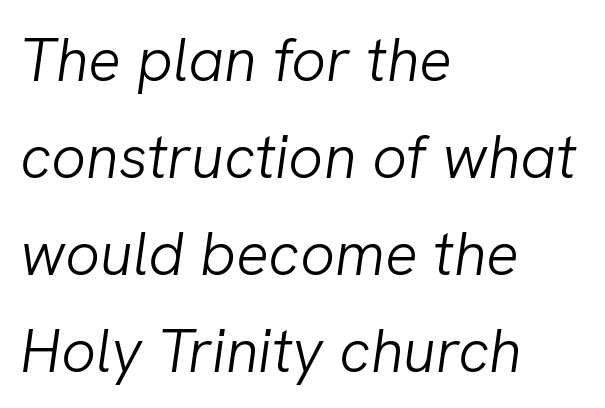
Q: Is the text bold? A: No.
Q: Is the text italic (slanted)? A: Yes, it leans right by about 8 degrees.
Q: Is the text underlined? A: No.
Q: How is the paragraph aligned? A: Left-aligned.
Q: Is the spacing between letters normal or unusually wide? A: Normal.
Q: Is the spacing between lines tight, normal or loose? A: Normal.
Q: Width (condensed, normal, or wide)? A: Normal.
Q: Stroke contrast? A: Low.
Q: x-height? A: Medium.
Q: Monospaced? A: No.
